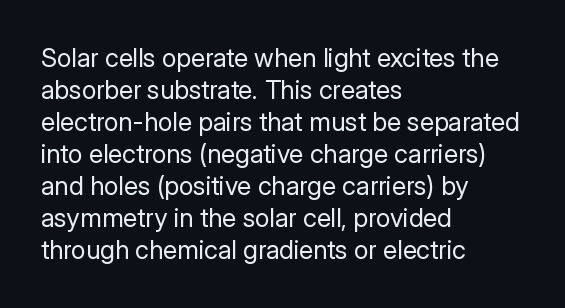
The passage shown is not underscored anywhere. Words appear dense and cohesive because spacing is normal. Alignment: flush left. Unlike italic type, these characters show no tilt at all.
